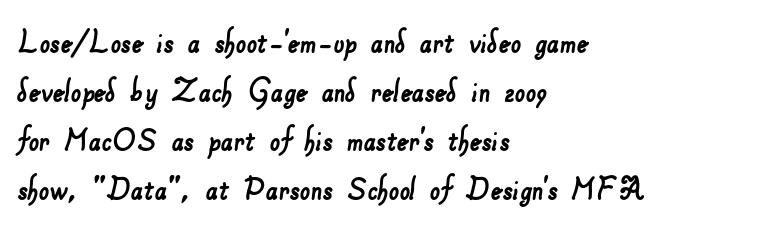
{"serif": "no", "width": "normal", "stroke_contrast": "low", "x_height": "small", "monospaced": "no", "underline": "no", "align": "left", "line_spacing": "normal", "line_spacing_ratio": 1.32, "letter_spacing": "normal", "letter_spacing_em": 0.0, "glyph_px": 37}
